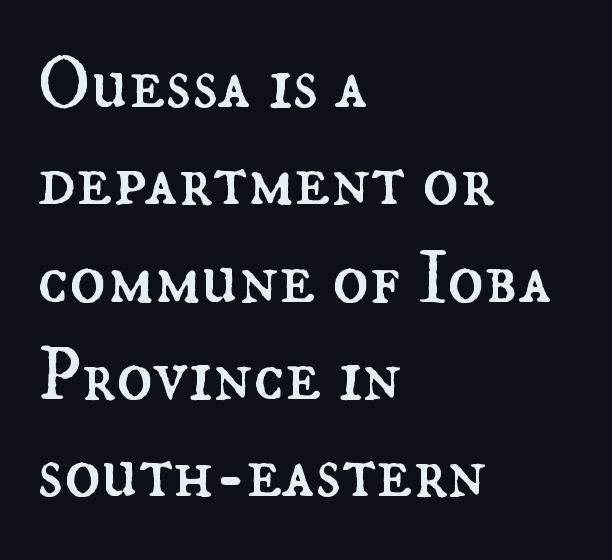
The image shows 76 px regular-weight type, upright; set left-aligned, normal line spacing (1.28x), normal letter spacing, not underlined; medium stroke contrast and a small x-height.
